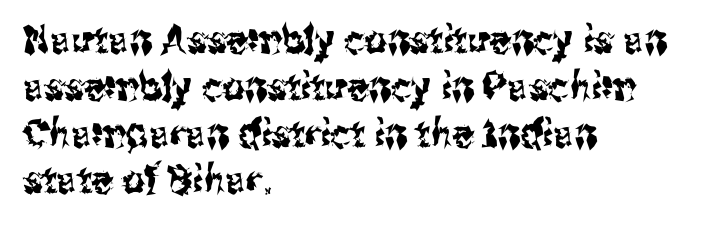
The rendering keeps characters at their native spacing. The rendering uses natural spacing where letterforms have individual widths. Serifs: no, the terminals of the letterforms are clean. Every stem runs plumb, perpendicular to the baseline.
